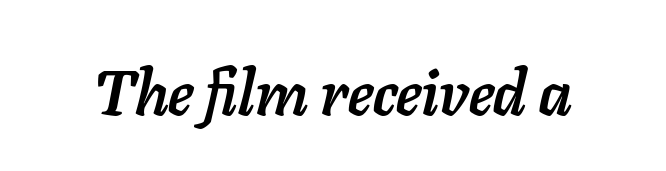
Q: Is the text bold? A: Yes.
Q: Is the text italic (slanted)? A: Yes, it leans right by about 11 degrees.
Q: Is the text underlined? A: No.
Q: Is the spacing between letters normal or unusually wide? A: Normal.
Q: Width (condensed, normal, or wide)? A: Normal.
Q: Stroke contrast? A: Low.
Q: x-height? A: Medium.
Q: Monospaced? A: No.
